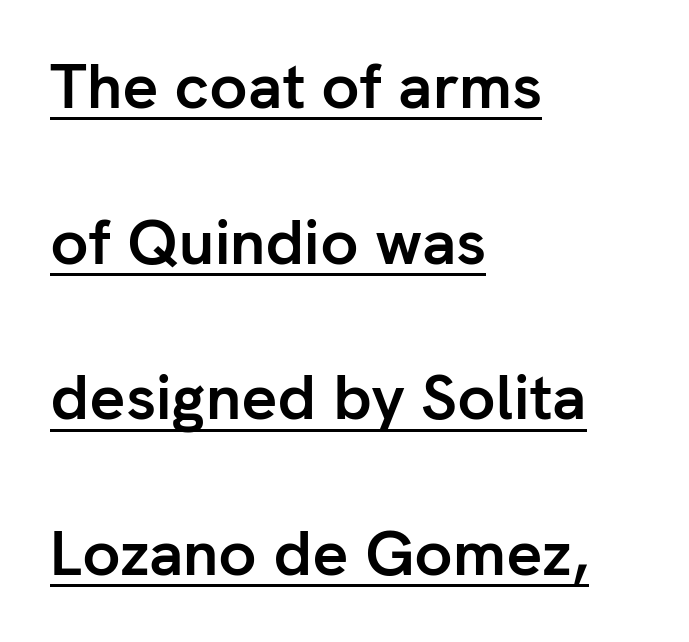
The image shows 63 px semibold sans-serif type, upright; set left-aligned, loose line spacing (2.47x), normal letter spacing, underlined; low stroke contrast and a medium x-height.
